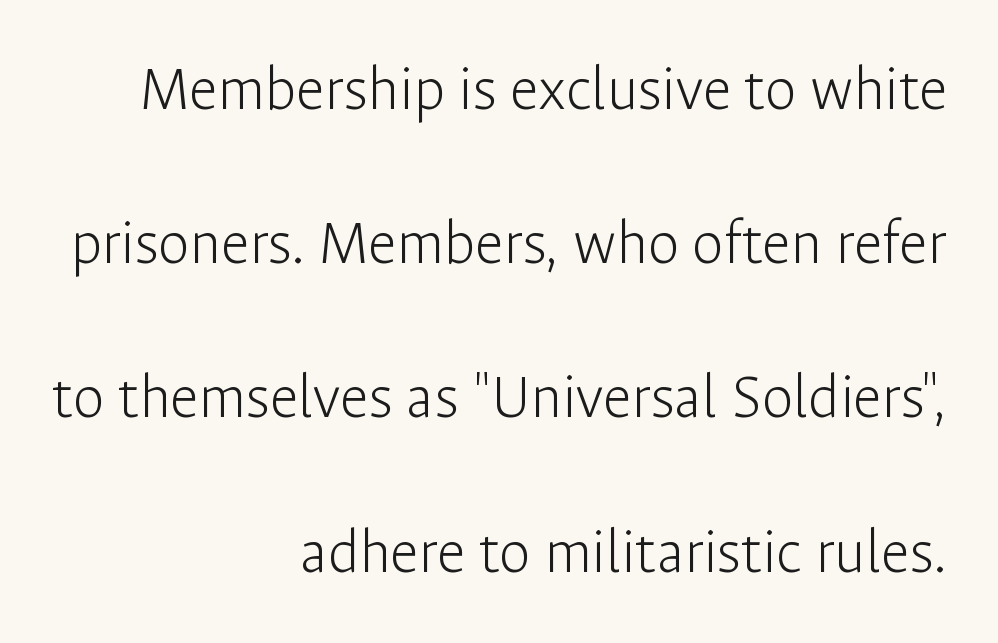
Q: Is the text bold? A: No.
Q: Is the text italic (slanted)? A: No, it is upright.
Q: Is the typeface a serif or a sans-serif typeface? A: Sans-serif.
Q: Is the text underlined? A: No.
Q: How is the paragraph aligned? A: Right-aligned.
Q: Is the spacing between letters normal or unusually wide? A: Normal.
Q: Is the spacing between lines tight, normal or loose? A: Loose.
Q: Width (condensed, normal, or wide)? A: Normal.
Q: Stroke contrast? A: Low.
Q: x-height? A: Medium.
Q: Monospaced? A: No.
